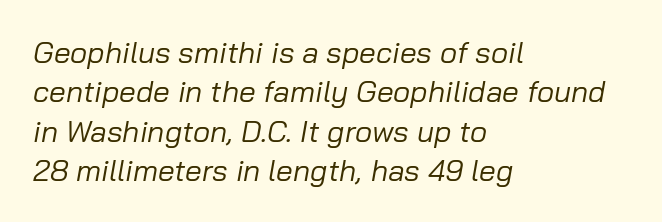
{"italic": "yes", "lean": "right", "slant_degrees": 10, "bold": "no", "weight": "regular", "width": "normal", "stroke_contrast": "low", "x_height": "medium", "monospaced": "no", "underline": "no", "align": "left", "line_spacing": "normal", "line_spacing_ratio": 1.31, "letter_spacing": "normal", "letter_spacing_em": 0.0, "glyph_px": 30}
